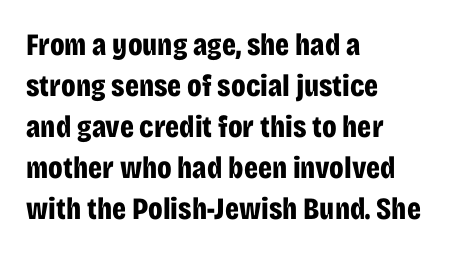
The image shows 31 px bold, condensed sans-serif type, upright; set left-aligned, normal line spacing (1.32x), normal letter spacing, not underlined; low stroke contrast and a large x-height.
